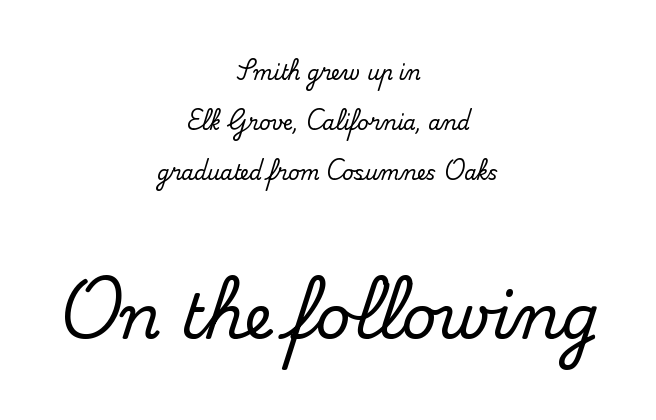
Q: Is the text italic (slanted)? A: Yes.
Q: Is the text underlined? A: No.
Q: How is the paragraph aligned? A: Centered.
Q: Is the spacing between letters normal or unusually wide? A: Normal.
Q: Is the spacing between lines tight, normal or loose? A: Loose.
Q: Which block of text is set in a larger size, the first (top) or the second (bottom)? A: The second (bottom) one.
Q: Width (condensed, normal, or wide)? A: Normal.
Q: Stroke contrast? A: Medium.
Q: x-height? A: Small.
Q: Monospaced? A: No.
